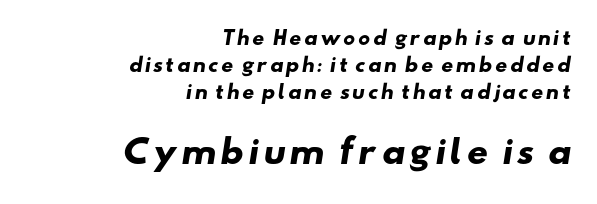
This sample is right-justified, so line beginnings fall wherever the words allow. Horizontal bands of white between lines are of average thickness. Just letters on the line, the space beneath them empty. In terms of weight, the rendering is a true, heavy bold. Character widths vary here, with narrow letters taking less room than wide ones. Observe the absence of serifs on each vertical stroke in this sample.
